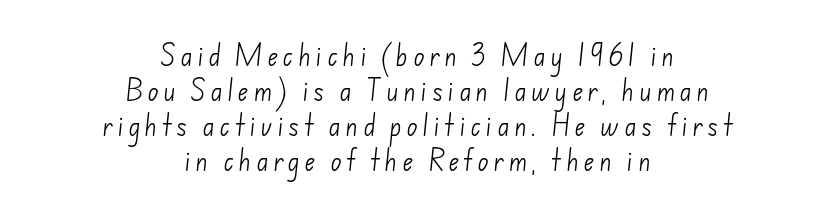
The image shows 23 px text type; set centered, normal line spacing (1.52x), unusually wide letter spacing (+0.2 em), not underlined.
